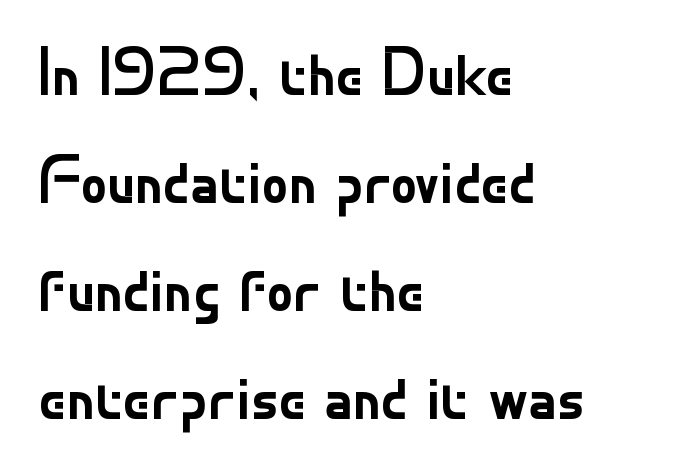
Line spacing here is normal. Descenders hang freely into open space. There is no visible air inserted between adjacent glyphs. Is this a fixed-width face? No — the glyphs have proportional, varying widths. A student would call this left alignment; a typographer would say flush left, rag right.
